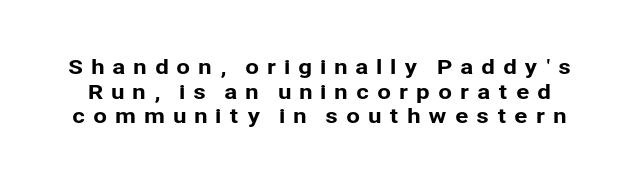
The image shows 20 px text type, upright; set line spacing 1.23x, unusually wide letter spacing (+0.38 em), not underlined.
